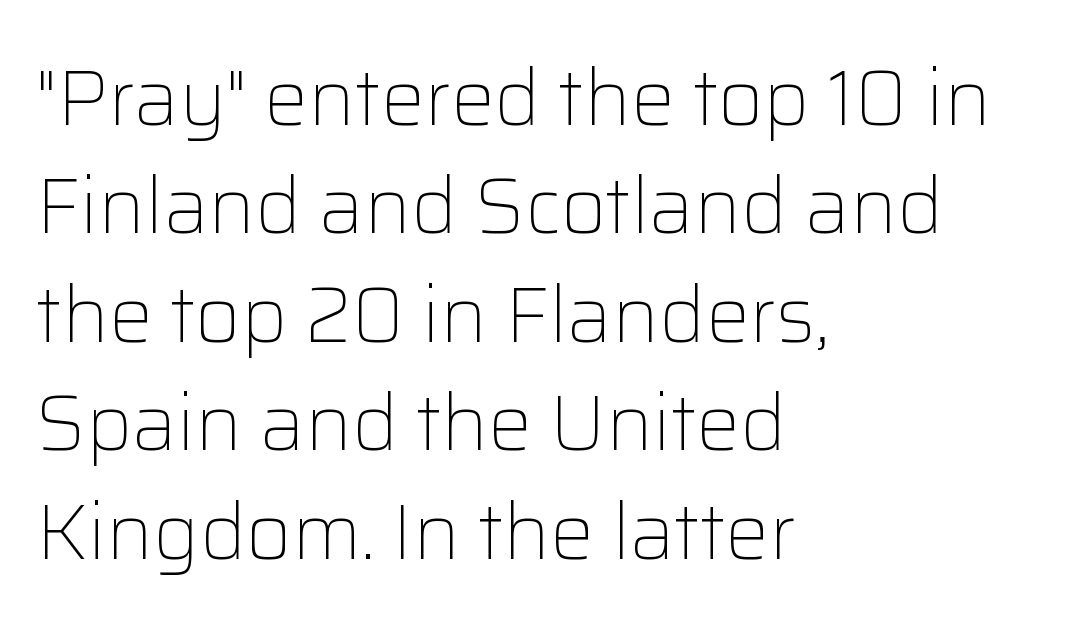
The image shows 78 px light sans-serif type, upright; set left-aligned, normal line spacing (1.39x), normal letter spacing, not underlined; low stroke contrast and a medium x-height.
